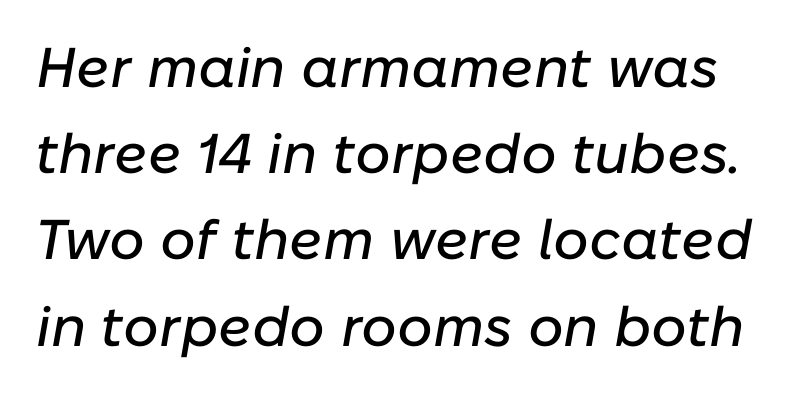
{"italic": "yes", "lean": "right", "slant_degrees": 10, "width": "normal", "stroke_contrast": "low", "x_height": "medium", "monospaced": "no", "underline": "no", "line_spacing": "normal", "line_spacing_ratio": 1.54, "letter_spacing": "normal", "letter_spacing_em": 0.0, "glyph_px": 56}
